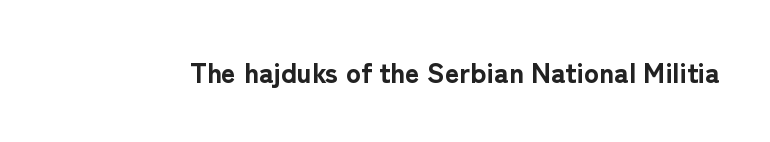
The passage shown is emphatically bold. Observe the ordinary spacing: letters are neighbours, not strangers. Spacing verdict: proportional, widths tailored to each character. The designer went with a sans here, leaving each stem footless. Rule under the text: the space is simply empty.
